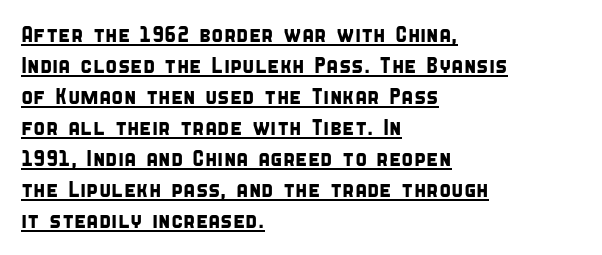
Q: Is the text underlined? A: Yes.
Q: How is the paragraph aligned? A: Left-aligned.
Q: Is the spacing between letters normal or unusually wide? A: Normal.
Q: Is the spacing between lines tight, normal or loose? A: Normal.
